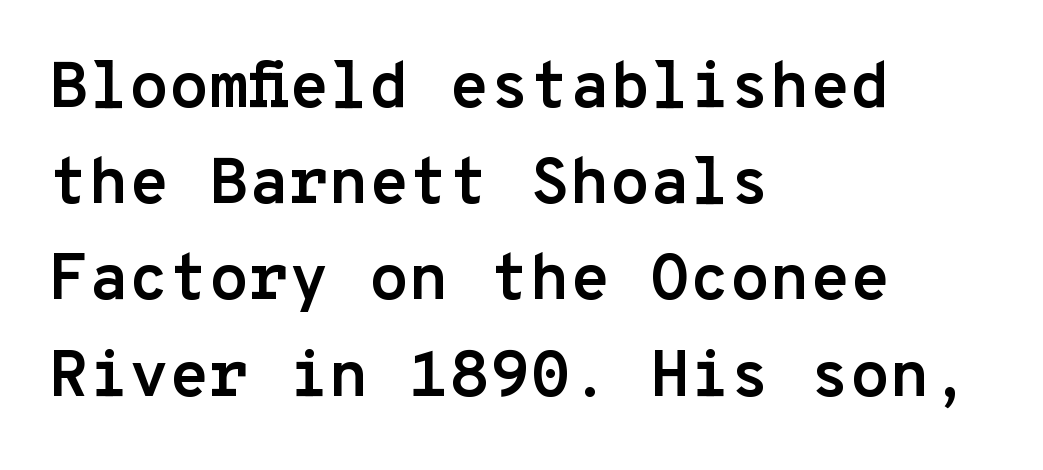
Designer's note — italics off, roman on. Spacing verdict: monospaced, one width for all characters. Nothing unusual about the tracking: characters are spaced as the font intends. Look at the stroke-to-counter ratio: heavy, a bold.
